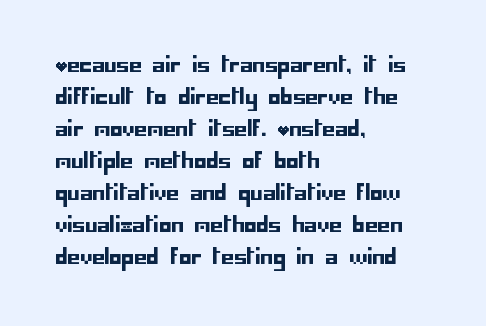
The image shows 20 px text type, upright; set left-aligned, normal line spacing (1.6x), normal letter spacing, not underlined.
